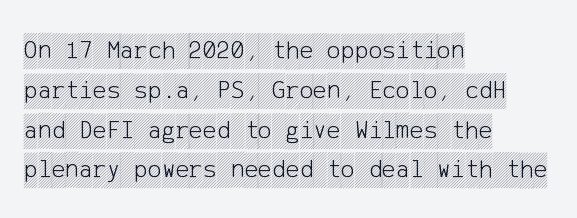
{"italic": "no", "underline": "no", "align": "left", "line_spacing": "normal", "line_spacing_ratio": 1.53, "letter_spacing": "normal", "letter_spacing_em": 0.0, "glyph_px": 26}
